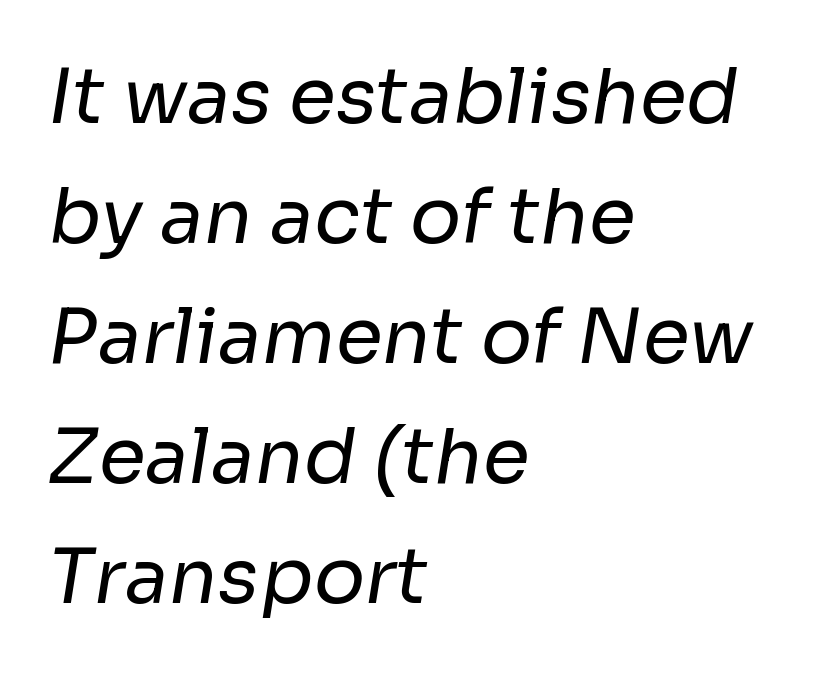
The glyphs are unaccompanied by any horizontal stroke below them. The strokes are not fattened; the text isn't bold. Is the block centered? No — it sits flush against the left margin. Is there much room between lines? A standard amount, neither cramped nor airy.
